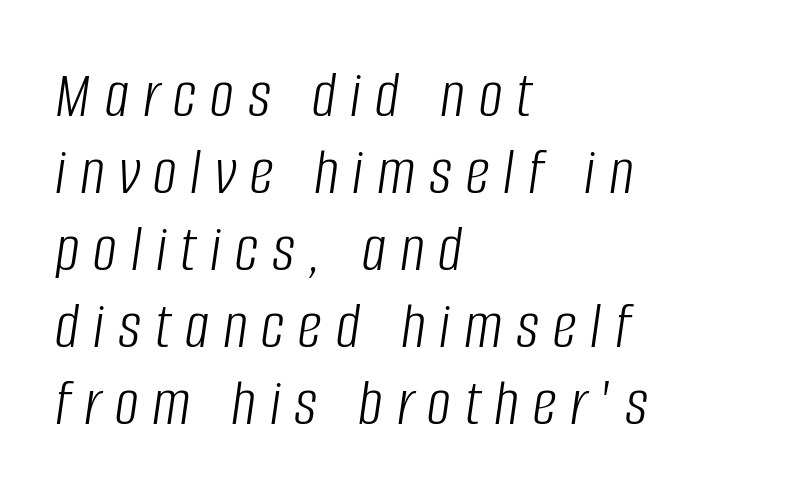
{"italic": "yes", "lean": "right", "slant_degrees": 8, "bold": "no", "weight": "light", "width": "condensed", "stroke_contrast": "low", "x_height": "large", "monospaced": "no", "underline": "no", "align": "left", "line_spacing": "tight", "line_spacing_ratio": 1.15, "letter_spacing": "wide", "letter_spacing_em": 0.21, "glyph_px": 67}
